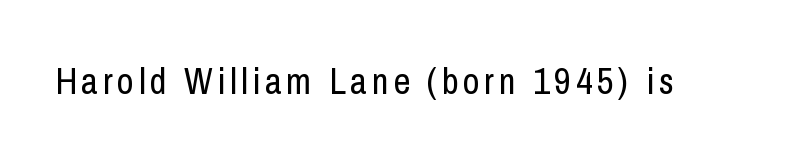
Q: Is the text bold? A: No.
Q: Is the text italic (slanted)? A: No, it is upright.
Q: Is the typeface a serif or a sans-serif typeface? A: Sans-serif.
Q: Is the text underlined? A: No.
Q: Width (condensed, normal, or wide)? A: Condensed.
Q: Stroke contrast? A: Low.
Q: x-height? A: Medium.
Q: Monospaced? A: No.
